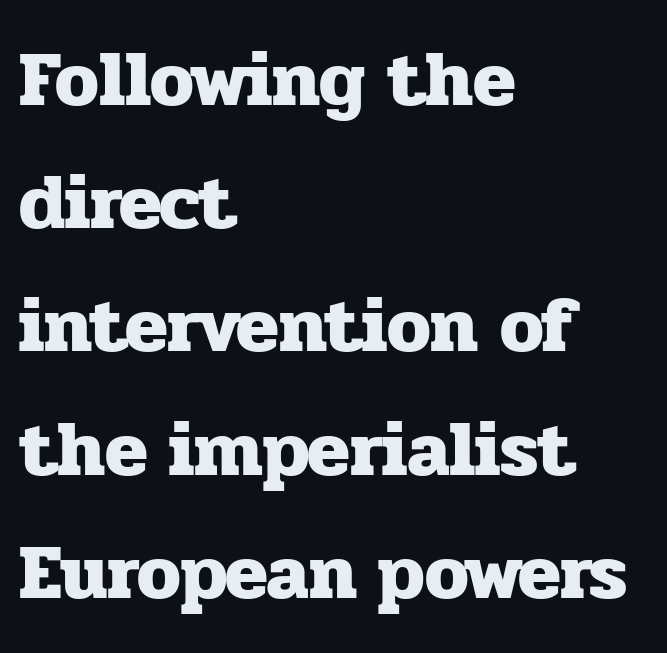
Q: Is the text bold? A: Yes.
Q: Is the text italic (slanted)? A: No, it is upright.
Q: Is the typeface a serif or a sans-serif typeface? A: Serif.
Q: Is the text underlined? A: No.
Q: How is the paragraph aligned? A: Left-aligned.
Q: Is the spacing between letters normal or unusually wide? A: Normal.
Q: Is the spacing between lines tight, normal or loose? A: Normal.
Q: Width (condensed, normal, or wide)? A: Normal.
Q: Stroke contrast? A: Low.
Q: x-height? A: Medium.
Q: Monospaced? A: No.
